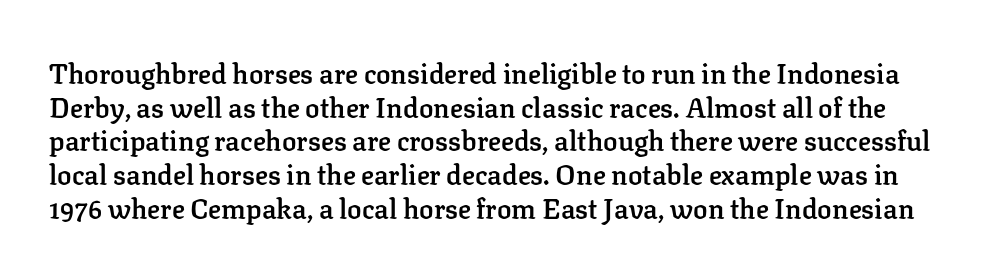
Q: Is the text bold? A: Semi-bold.
Q: Is the text italic (slanted)? A: No, it is upright.
Q: Is the text underlined? A: No.
Q: Is the spacing between letters normal or unusually wide? A: Normal.
Q: Is the spacing between lines tight, normal or loose? A: Normal.
